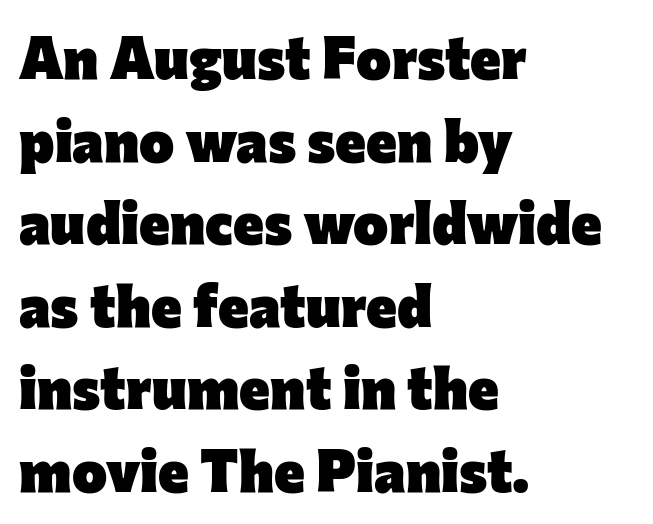
The image shows 59 px heavy sans-serif type, upright; set left-aligned, normal line spacing (1.4x), normal letter spacing, not underlined; low stroke contrast and a medium x-height.
